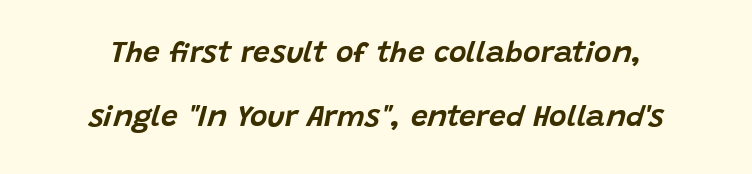
Honestly, the rows look like they've been pulled way apart. The space beneath each line is pristine and unruled. The text carries the slant typical of an italic or oblique font. Here the glyphs are tracked normally, forming tight word shapes.
